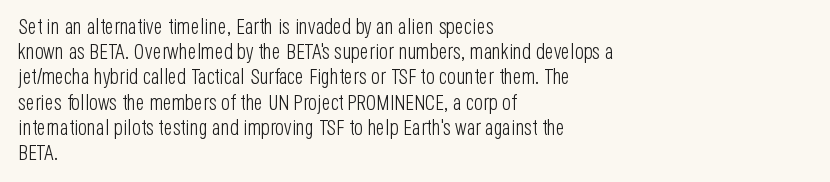
{"italic": "no", "bold": "no", "underline": "no", "align": "left", "line_spacing_ratio": 1.2, "letter_spacing": "normal", "letter_spacing_em": 0.0, "glyph_px": 21}
